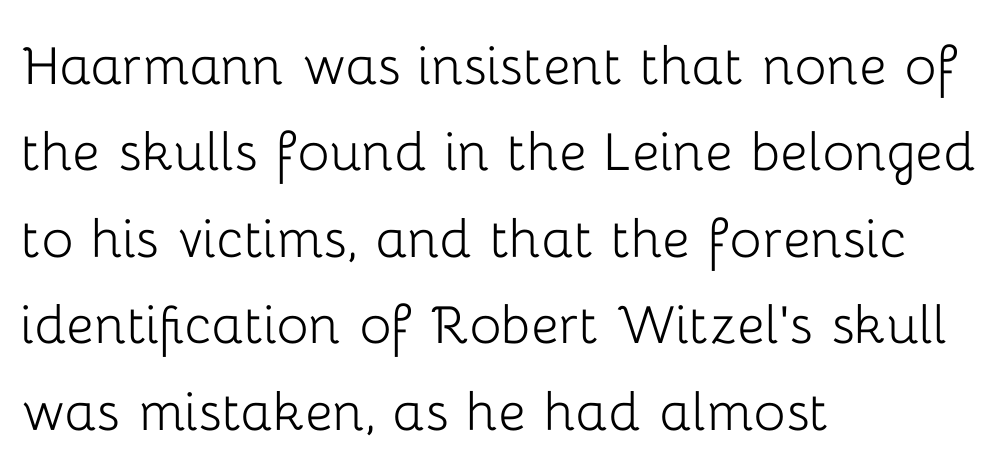
{"serif": "no", "italic": "no", "bold": "no", "weight": "light", "width": "normal", "stroke_contrast": "low", "x_height": "medium", "monospaced": "no", "underline": "no", "align": "left", "line_spacing": "normal", "line_spacing_ratio": 1.29, "letter_spacing": "normal", "letter_spacing_em": 0.0, "glyph_px": 67}
